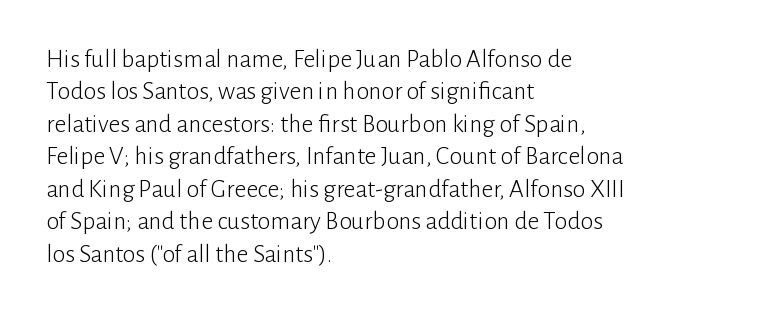
Q: Is the text bold? A: No.
Q: Is the text italic (slanted)? A: No, it is upright.
Q: Is the text underlined? A: No.
Q: How is the paragraph aligned? A: Left-aligned.
Q: Is the spacing between letters normal or unusually wide? A: Normal.
Q: Is the spacing between lines tight, normal or loose? A: Normal.
